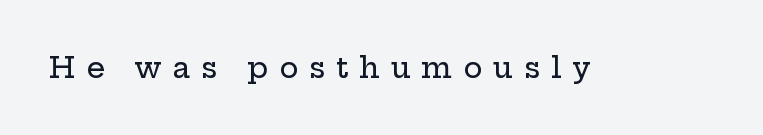
Tracking value appears strongly positive — letters spread wide. Note the varied advance widths — an 'i' is clearly narrower than an 'm'. The foot of each line stays bare and open. Upright lettering throughout.
